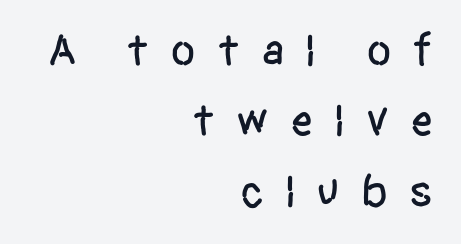
The image shows 46 px condensed sans-serif type, upright; set right-aligned, normal line spacing (1.53x), unusually wide letter spacing (+0.45 em), not underlined; low stroke contrast and a large x-height.
